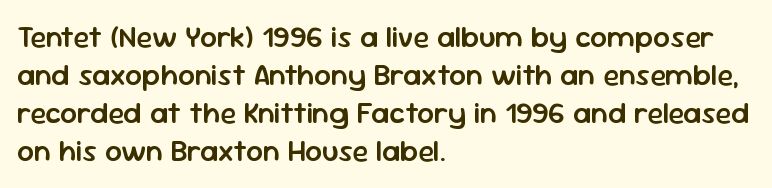
The image shows 30 px semibold sans-serif type, upright; set left-aligned, normal line spacing (1.27x), normal letter spacing, not underlined; low stroke contrast and a medium x-height.
